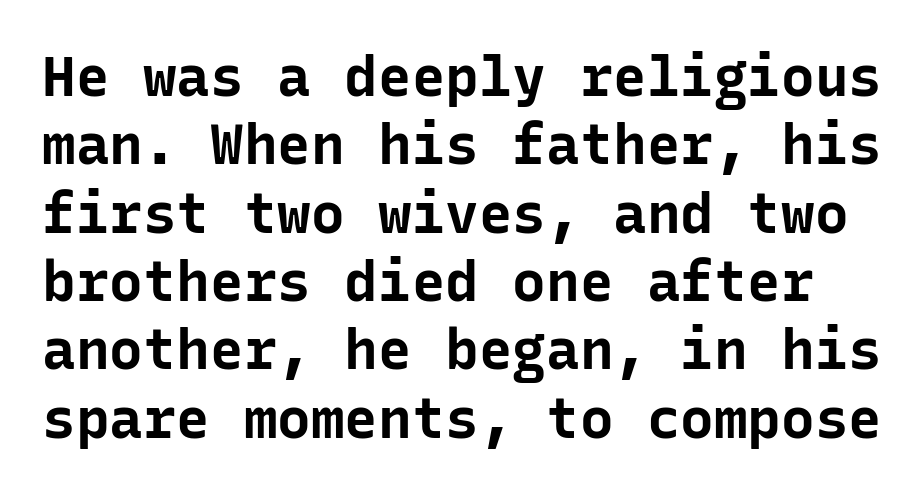
{"serif": "no", "italic": "no", "bold": "yes", "weight": "bold", "width": "normal", "stroke_contrast": "low", "x_height": "medium", "monospaced": "yes", "underline": "no", "line_spacing_ratio": 1.22, "letter_spacing": "normal", "letter_spacing_em": 0.0, "glyph_px": 56}
